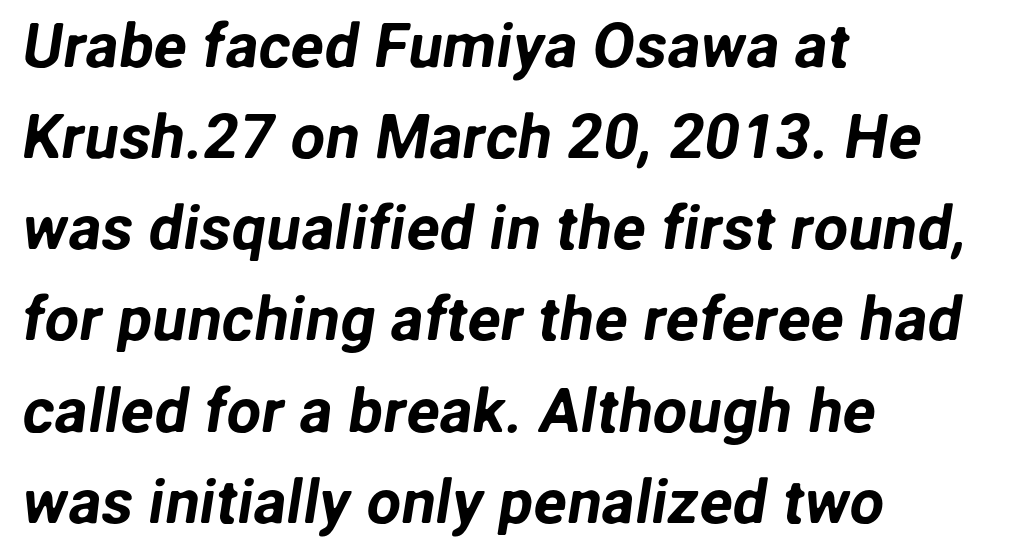
The specimen omits any rule beneath the text block's lines. How would I describe the line gaps? Plain and ordinary. The typesetter chose a ragged-right arrangement here. These lines are rendered in a variable-pitch font. Look at the bottom of the vertical strokes: they stop flat, with no serifs.
